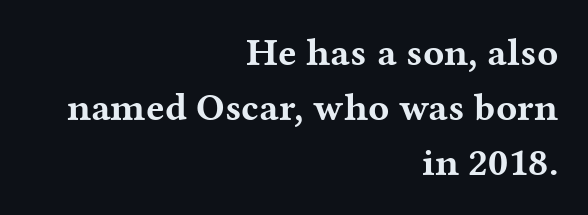
{"serif": "yes", "italic": "no", "bold": "yes", "weight": "bold", "width": "wide", "stroke_contrast": "medium", "x_height": "medium", "monospaced": "no", "underline": "no", "align": "right", "line_spacing": "normal", "line_spacing_ratio": 1.41, "letter_spacing": "normal", "letter_spacing_em": 0.0, "glyph_px": 39}
